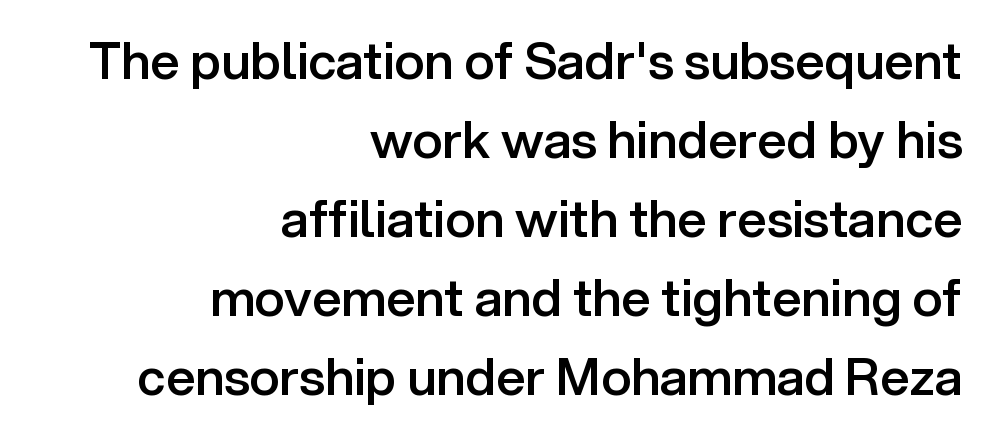
Q: Is the text bold? A: Semi-bold.
Q: Is the text italic (slanted)? A: No, it is upright.
Q: Is the typeface a serif or a sans-serif typeface? A: Sans-serif.
Q: Is the text underlined? A: No.
Q: How is the paragraph aligned? A: Right-aligned.
Q: Is the spacing between letters normal or unusually wide? A: Normal.
Q: Is the spacing between lines tight, normal or loose? A: Normal.
Q: Width (condensed, normal, or wide)? A: Normal.
Q: Stroke contrast? A: Low.
Q: x-height? A: Medium.
Q: Monospaced? A: No.
